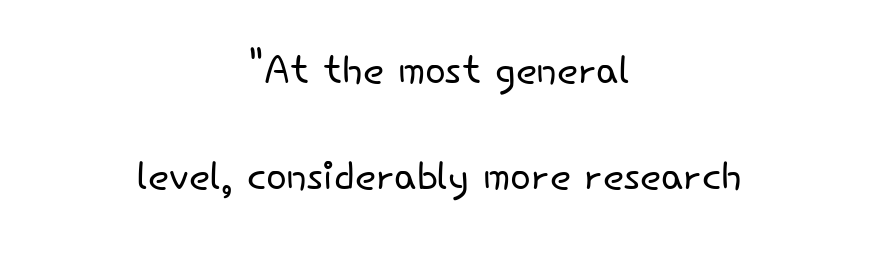
Q: Is the text bold? A: No.
Q: Is the text italic (slanted)? A: No, it is upright.
Q: Is the typeface a serif or a sans-serif typeface? A: Sans-serif.
Q: Is the text underlined? A: No.
Q: How is the paragraph aligned? A: Centered.
Q: Is the spacing between letters normal or unusually wide? A: Normal.
Q: Is the spacing between lines tight, normal or loose? A: Loose.
Q: Width (condensed, normal, or wide)? A: Normal.
Q: Stroke contrast? A: Low.
Q: x-height? A: Small.
Q: Monospaced? A: No.
